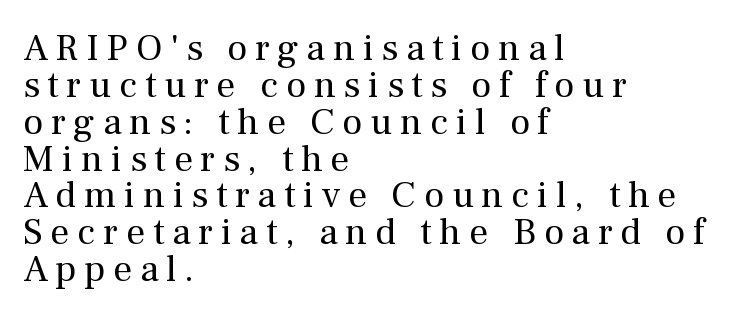
Q: Is the text bold? A: No.
Q: Is the text italic (slanted)? A: No, it is upright.
Q: Is the typeface a serif or a sans-serif typeface? A: Serif.
Q: Is the text underlined? A: No.
Q: How is the paragraph aligned? A: Left-aligned.
Q: Is the spacing between letters normal or unusually wide? A: Unusually wide.
Q: Is the spacing between lines tight, normal or loose? A: Tight.
Q: Width (condensed, normal, or wide)? A: Normal.
Q: Stroke contrast? A: Medium.
Q: x-height? A: Medium.
Q: Monospaced? A: No.
